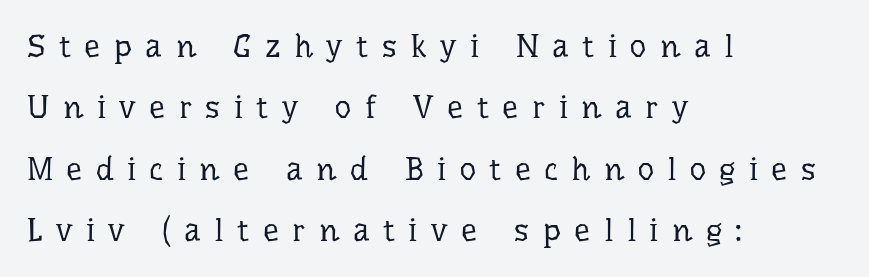
The image shows 32 px regular-weight serif type, upright; set left-aligned, loose line spacing (1.92x), unusually wide letter spacing (+0.42 em), not underlined; low stroke contrast and a medium x-height.
